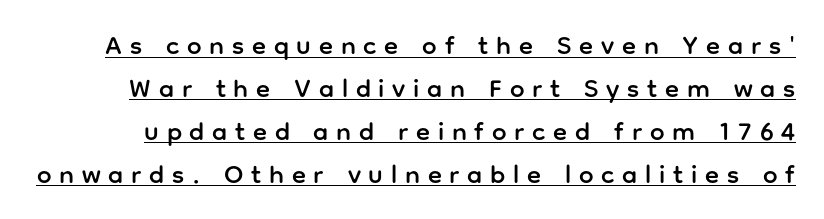
{"italic": "no", "underline": "yes", "line_spacing": "normal", "line_spacing_ratio": 1.65, "letter_spacing": "wide", "letter_spacing_em": 0.3, "glyph_px": 26}
